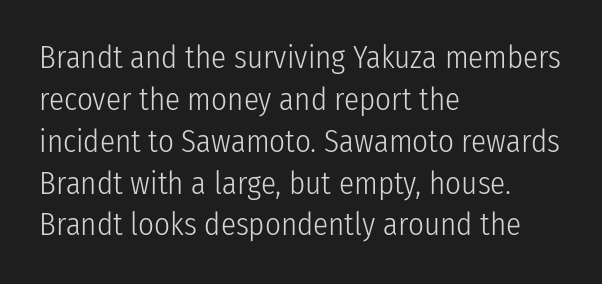
{"serif": "no", "italic": "no", "bold": "no", "weight": "light", "width": "condensed", "stroke_contrast": "low", "x_height": "medium", "monospaced": "no", "underline": "no", "align": "left", "line_spacing": "normal", "line_spacing_ratio": 1.35, "letter_spacing": "normal", "letter_spacing_em": 0.0, "glyph_px": 31}
